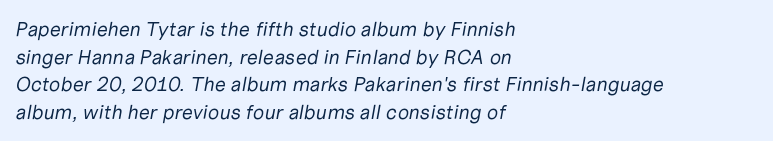
Q: Is the text bold? A: No.
Q: Is the text italic (slanted)? A: Yes, it leans right by about 10 degrees.
Q: Is the text underlined? A: No.
Q: How is the paragraph aligned? A: Left-aligned.
Q: Is the spacing between letters normal or unusually wide? A: Normal.
Q: Is the spacing between lines tight, normal or loose? A: Normal.
